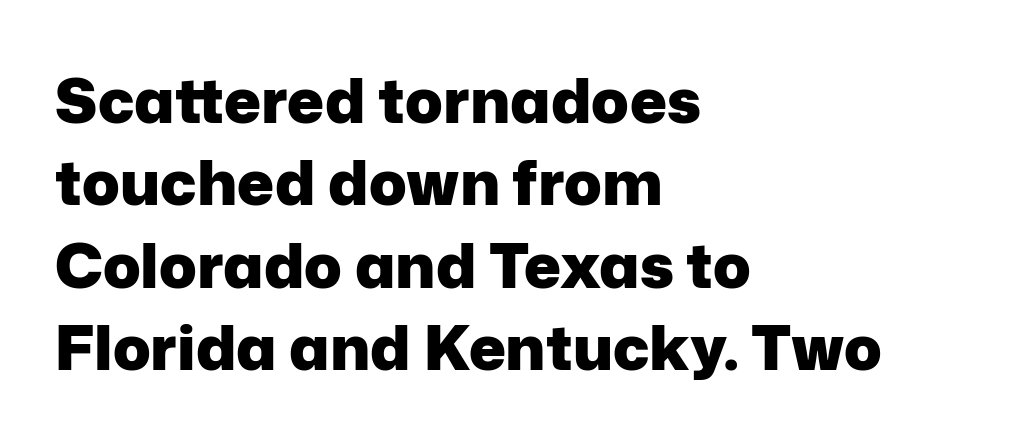
{"serif": "no", "italic": "no", "bold": "yes", "weight": "heavy", "width": "normal", "stroke_contrast": "low", "x_height": "medium", "monospaced": "no", "underline": "no", "align": "left", "line_spacing": "normal", "line_spacing_ratio": 1.33, "letter_spacing": "normal", "letter_spacing_em": 0.0, "glyph_px": 62}
